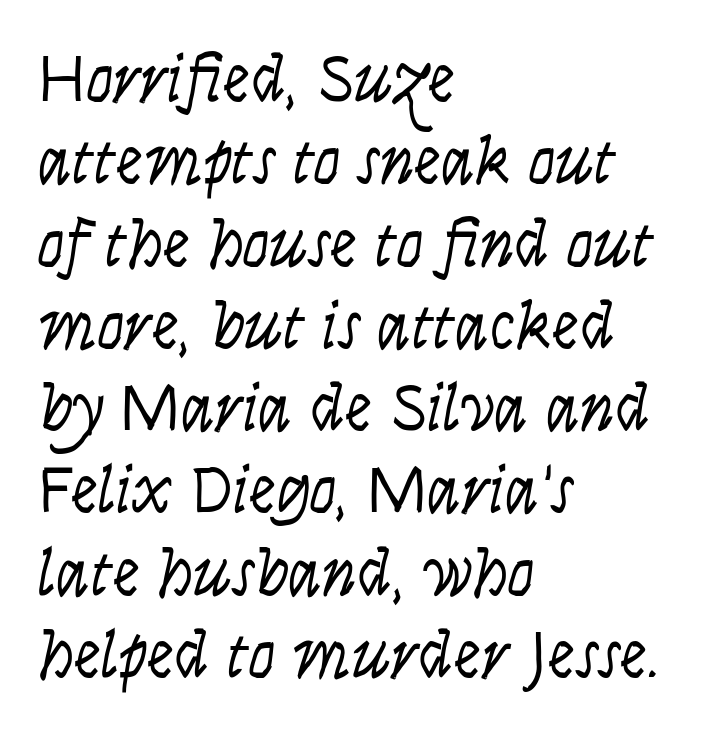
{"italic": "yes", "lean": "right", "slant_degrees": 9, "bold": "no", "weight": "light", "width": "condensed", "stroke_contrast": "low", "x_height": "large", "monospaced": "no", "underline": "no", "align": "left", "line_spacing_ratio": 1.21, "letter_spacing": "normal", "letter_spacing_em": 0.0, "glyph_px": 68}
